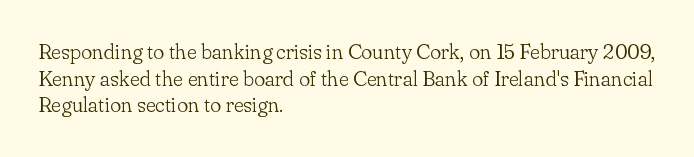
The image shows 21 px text type, upright; set left-aligned, normal line spacing (1.27x), normal letter spacing, not underlined.
